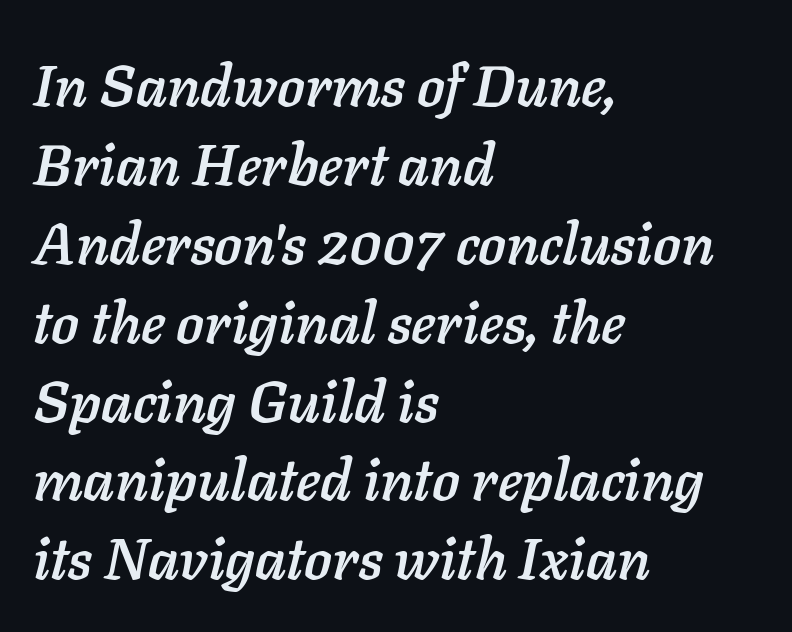
There is no visible air inserted between adjacent glyphs. A classic flush-left, rag-right setting is used for this passage. The strip under each line holds only bare page. Quick note: italic. Compared with typical paragraphs, the rows here are spaced about the same. Here the designer chose a conventional face with non-uniform glyph widths.
